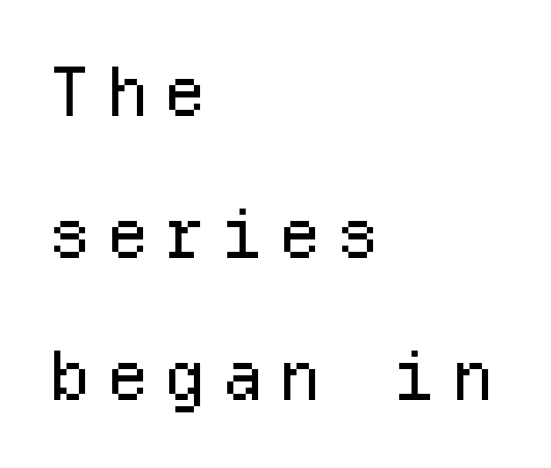
Interline gaps are noticeably wide in this sample. Font category for this specimen: sans-serif. The lettering holds an erect, upright posture throughout. Note the uniform advance width — an 'i' takes as much space as an 'm'. The font is comparable to plain body text, perhaps lighter. A student would call this left alignment; a typographer would say flush left, rag right.
